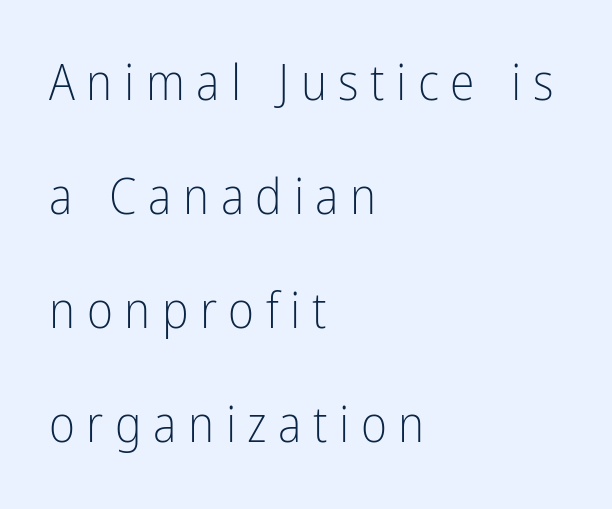
Do the characters align in a grid? No, the font is proportional. Stem width sits at or under what a default text font uses. Substantial extra tracking has been applied to these lines. The designer dialed line spacing up above the default.
